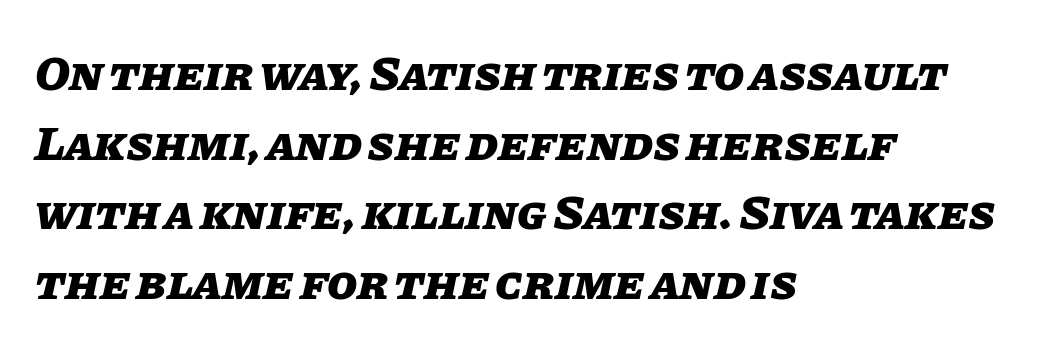
Q: Is the text bold? A: Yes.
Q: Is the text italic (slanted)? A: Yes, it leans right by about 11 degrees.
Q: Is the text underlined? A: No.
Q: How is the paragraph aligned? A: Left-aligned.
Q: Is the spacing between letters normal or unusually wide? A: Normal.
Q: Is the spacing between lines tight, normal or loose? A: Normal.
Q: Width (condensed, normal, or wide)? A: Normal.
Q: Stroke contrast? A: Low.
Q: x-height? A: Large.
Q: Monospaced? A: No.
